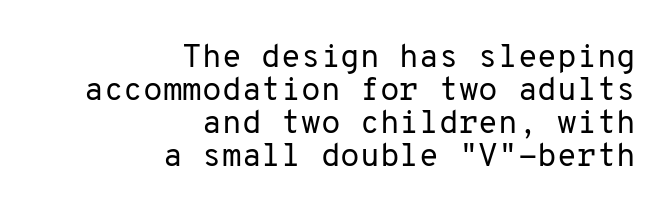
The image shows 32 px regular-weight sans-serif type, upright, monospaced; set right-aligned, tight line spacing (1.03x), normal letter spacing, not underlined; low stroke contrast and a medium x-height.
